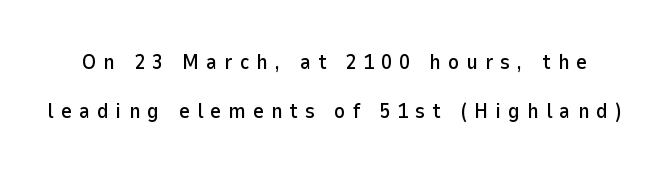
Q: Is the text italic (slanted)? A: No, it is upright.
Q: Is the text underlined? A: No.
Q: Is the spacing between letters normal or unusually wide? A: Unusually wide.
Q: Is the spacing between lines tight, normal or loose? A: Loose.
